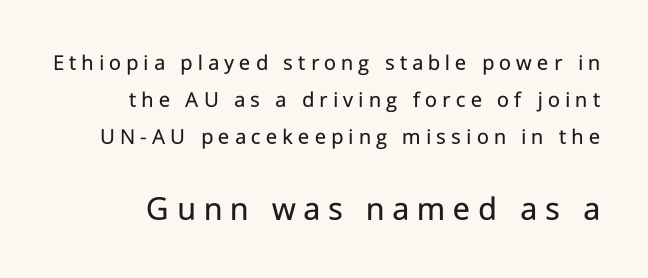
Each new line begins a customary step beneath the previous one. The characters display no serif detailing; their extremities are plain. The rendering uses natural spacing where letterforms have individual widths. Is the type heavy? It reads as light-to-regular instead. The specimen omits any rule beneath the text block's lines.
